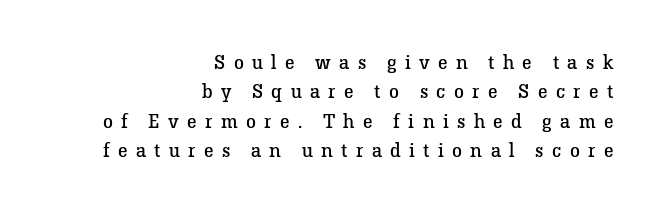
Q: Is the text bold? A: No.
Q: Is the text italic (slanted)? A: No, it is upright.
Q: Is the text underlined? A: No.
Q: How is the paragraph aligned? A: Right-aligned.
Q: Is the spacing between letters normal or unusually wide? A: Unusually wide.
Q: Is the spacing between lines tight, normal or loose? A: Normal.
